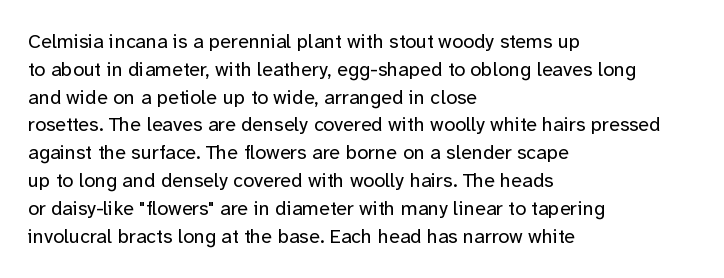
Q: Is the text bold? A: No.
Q: Is the text italic (slanted)? A: No, it is upright.
Q: Is the text underlined? A: No.
Q: How is the paragraph aligned? A: Left-aligned.
Q: Is the spacing between letters normal or unusually wide? A: Normal.
Q: Is the spacing between lines tight, normal or loose? A: Normal.
